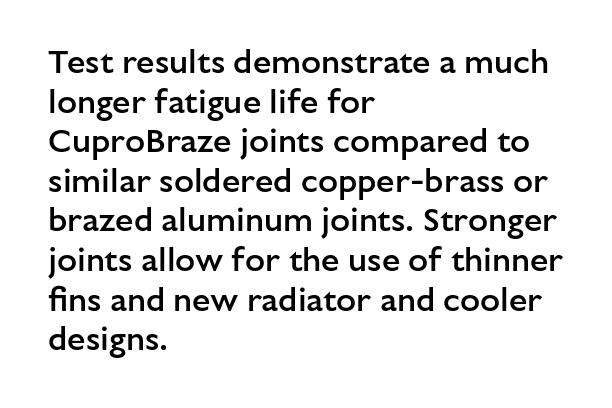
Left-aligned paragraph, ragged on the right. A typesetter would call this proportional, since set widths differ per character. As a designer I'd log this as weight 600, semibold. Stroke terminals: plain, sans-serif. Honestly, the letter spacing is just normal — you wouldn't notice it. Underlining? Definitely not there.
